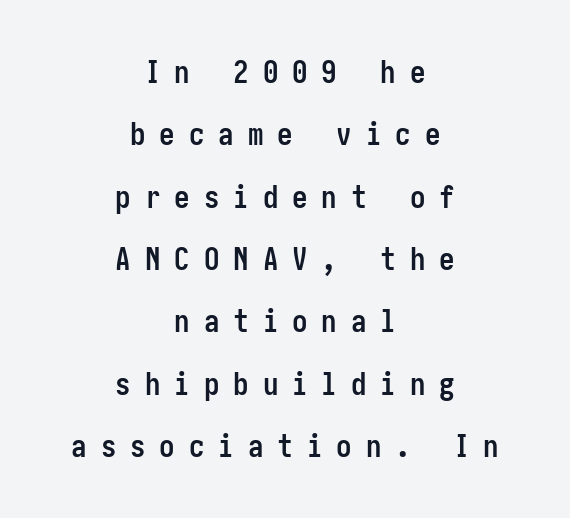
{"serif": "no", "italic": "no", "bold": "yes", "weight": "semibold", "width": "condensed", "stroke_contrast": "low", "x_height": "medium", "underline": "no", "align": "center", "line_spacing": "loose", "line_spacing_ratio": 2.01, "letter_spacing": "wide", "letter_spacing_em": 0.45, "glyph_px": 31}
